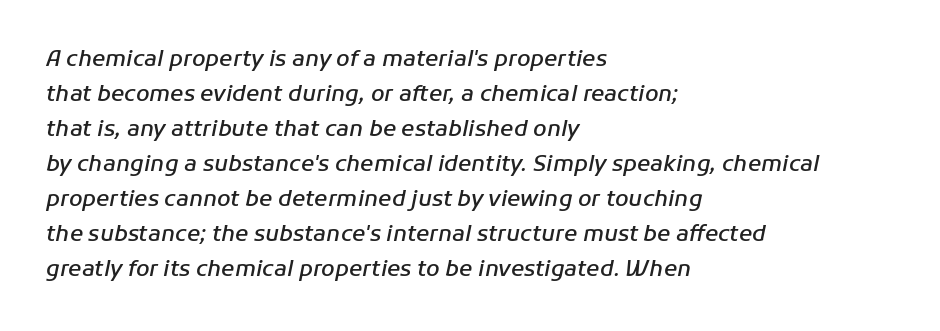
Q: Is the text bold? A: Semi-bold.
Q: Is the text italic (slanted)? A: Yes, it leans right by about 11 degrees.
Q: Is the text underlined? A: No.
Q: How is the paragraph aligned? A: Left-aligned.
Q: Is the spacing between letters normal or unusually wide? A: Normal.
Q: Is the spacing between lines tight, normal or loose? A: Normal.
